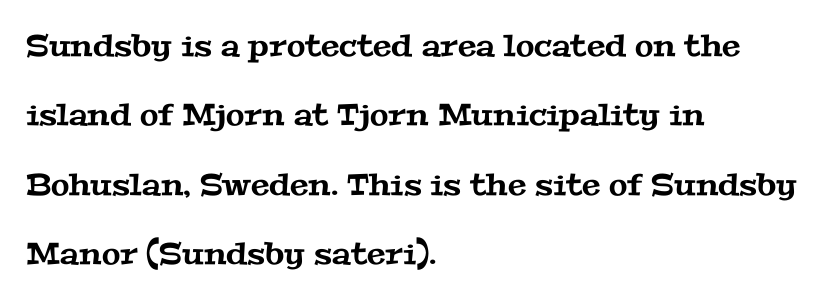
The image shows 30 px wide serif type; set left-aligned, loose line spacing (2.31x), normal letter spacing, not underlined; medium stroke contrast and a medium x-height.
